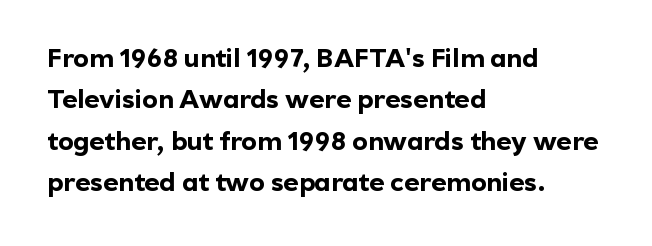
{"italic": "no", "bold": "yes", "underline": "no", "align": "left", "line_spacing": "normal", "line_spacing_ratio": 1.59, "letter_spacing": "normal", "letter_spacing_em": 0.0, "glyph_px": 26}
